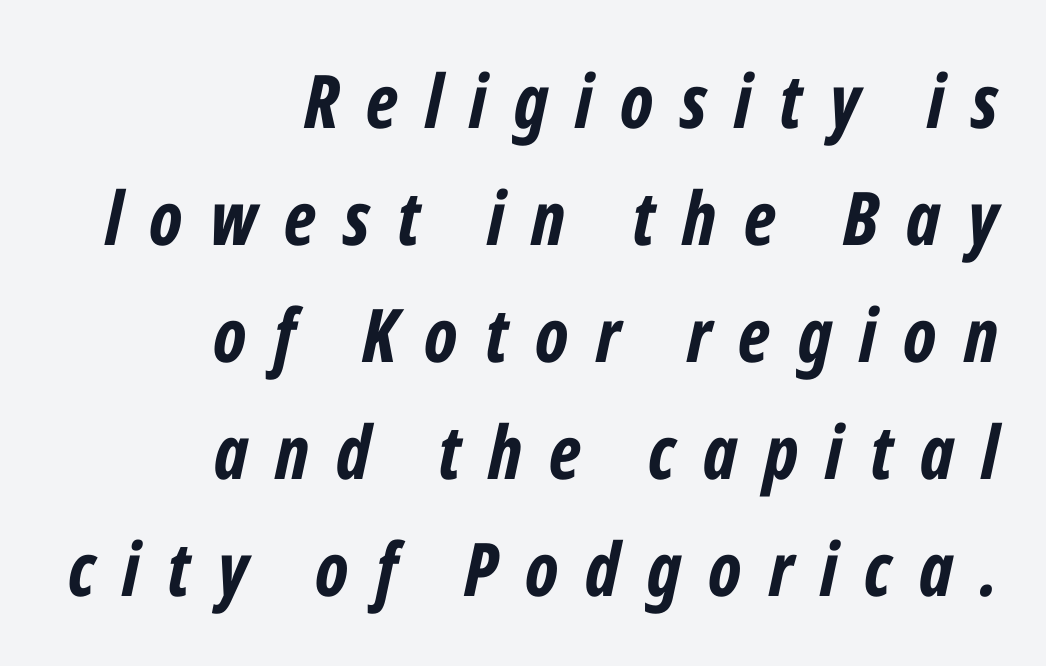
The image shows 74 px bold, condensed type, italic (leaning right); set right-aligned, normal line spacing (1.58x), unusually wide letter spacing (+0.37 em), not underlined; low stroke contrast and a medium x-height.
